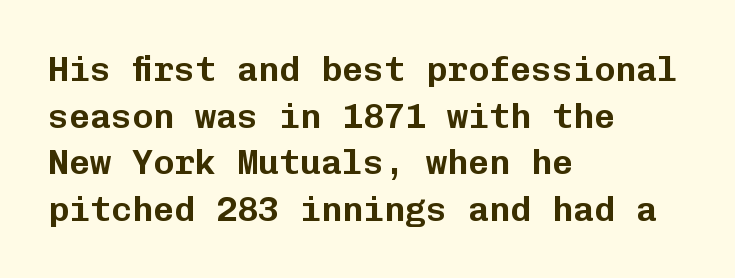
{"serif": "no", "italic": "no", "width": "normal", "stroke_contrast": "low", "x_height": "medium", "monospaced": "yes", "underline": "no", "align": "left", "line_spacing": "normal", "line_spacing_ratio": 1.33, "letter_spacing": "normal", "letter_spacing_em": 0.0, "glyph_px": 35}
